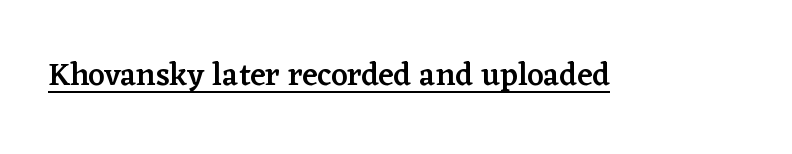
Q: Is the text bold? A: Semi-bold.
Q: Is the text italic (slanted)? A: No, it is upright.
Q: Is the typeface a serif or a sans-serif typeface? A: Serif.
Q: Is the text underlined? A: Yes.
Q: Is the spacing between letters normal or unusually wide? A: Normal.
Q: Width (condensed, normal, or wide)? A: Normal.
Q: Stroke contrast? A: Low.
Q: x-height? A: Medium.
Q: Monospaced? A: No.
